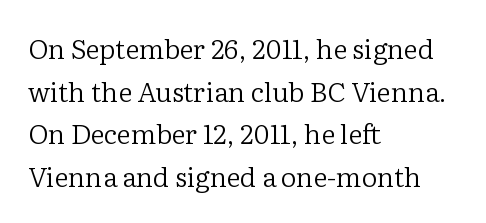
The ragged edge is on the right, which tells us the setting is flush left. Vertical strokes here are truly vertical. Heaviness? Minimal to ordinary, like unemphasized prose. Lines of text with bare space underneath.
